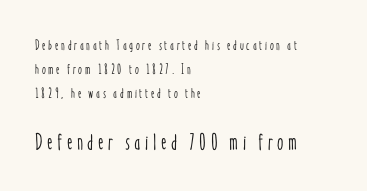
{"italic": "no", "underline": "no", "align": "left", "line_spacing_ratio": 1.72, "larger_block": "second", "size_ratio": 1.64, "glyph_px": 23}
